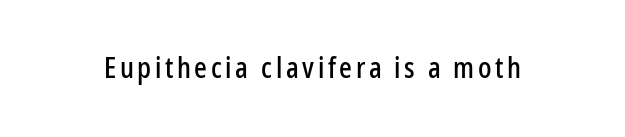
Tall strokes in this sample are plumb rather than angled. Only glyphs here, with clear space below each row. This is sans-serif lettering, the kind often seen on screens and signage. Note the varied advance widths — an 'i' is clearly narrower than an 'm'.
